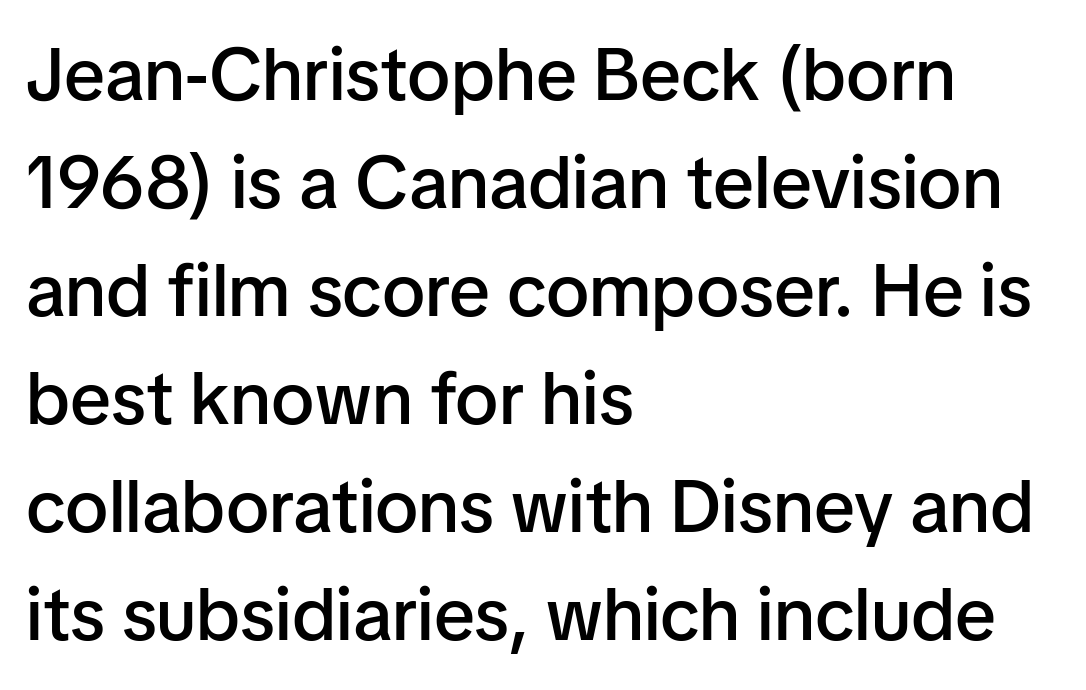
Are there feet on the stems? There aren't — it's a sans. A typesetter would call this zero additional tracking. The rendering anchors every line to the left-hand side. How would I describe the line gaps? Plain and ordinary. No italicization has been applied; the sample stays upright.
